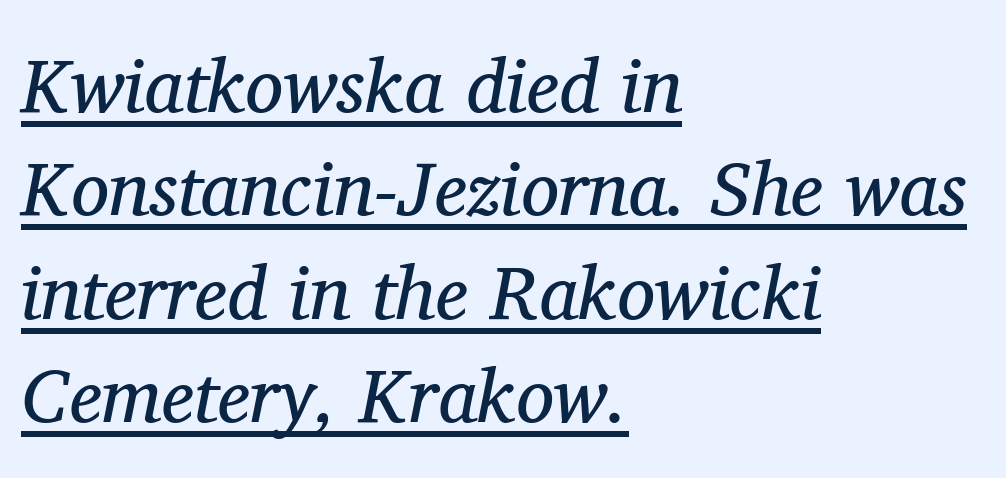
Q: Is the text bold? A: No.
Q: Is the text italic (slanted)? A: Yes, it leans right by about 11 degrees.
Q: Is the typeface a serif or a sans-serif typeface? A: Serif.
Q: Is the text underlined? A: Yes.
Q: How is the paragraph aligned? A: Left-aligned.
Q: Is the spacing between letters normal or unusually wide? A: Normal.
Q: Is the spacing between lines tight, normal or loose? A: Normal.
Q: Width (condensed, normal, or wide)? A: Normal.
Q: Stroke contrast? A: Medium.
Q: x-height? A: Medium.
Q: Monospaced? A: No.
